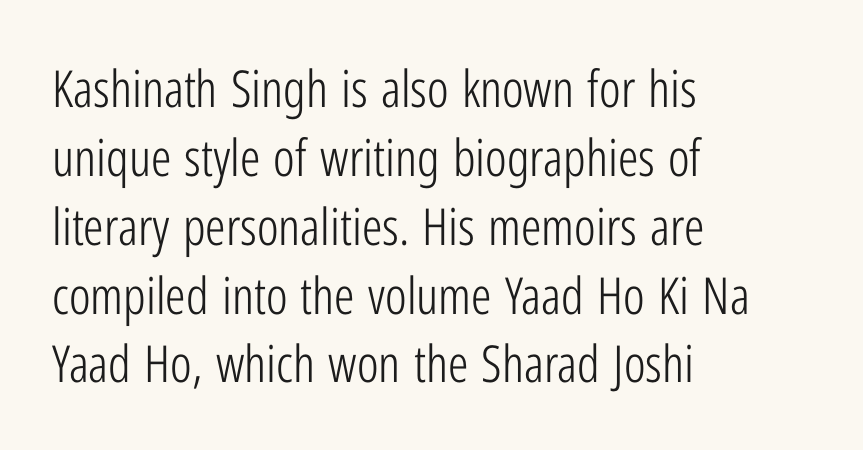
Every row of glyphs begins at an identical x-position on the left. Ordinary non-slanted type is in use. How would I describe the line gaps? Plain and ordinary. Compared with a typical body face, this is equally light or lighter still. Proportional: the letters do not fall into vertical columns. I'd call this a sans setting — the letters go barefoot.
